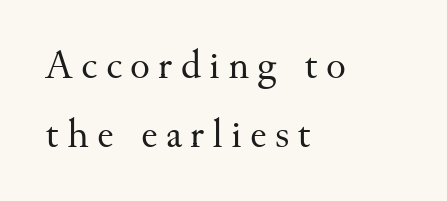
Q: Is the text bold? A: No.
Q: Is the text italic (slanted)? A: No, it is upright.
Q: Is the typeface a serif or a sans-serif typeface? A: Serif.
Q: Is the text underlined? A: No.
Q: How is the paragraph aligned? A: Left-aligned.
Q: Is the spacing between letters normal or unusually wide? A: Unusually wide.
Q: Is the spacing between lines tight, normal or loose? A: Normal.
Q: Width (condensed, normal, or wide)? A: Normal.
Q: Stroke contrast? A: Medium.
Q: x-height? A: Small.
Q: Monospaced? A: No.
